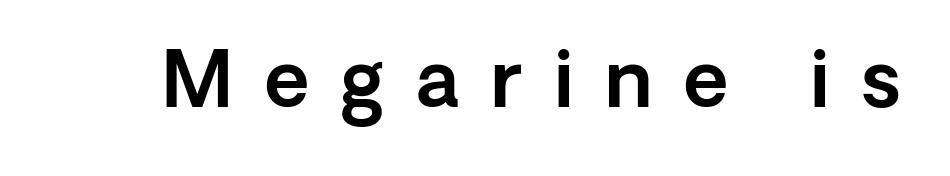
The lettering holds an erect, upright posture throughout. This rendering widens character spacing well past its baseline value. Think of a printed novel: that variable character pitch is what you see here. Are there feet on the stems? There aren't — it's a sans. Check the space under the baseline: it is left empty.
